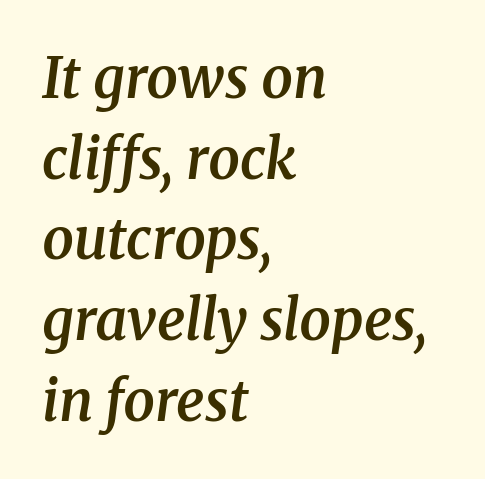
The image shows 56 px semibold serif type, italic (leaning right); set left-aligned, normal line spacing (1.44x), normal letter spacing, not underlined; medium stroke contrast and a medium x-height.
